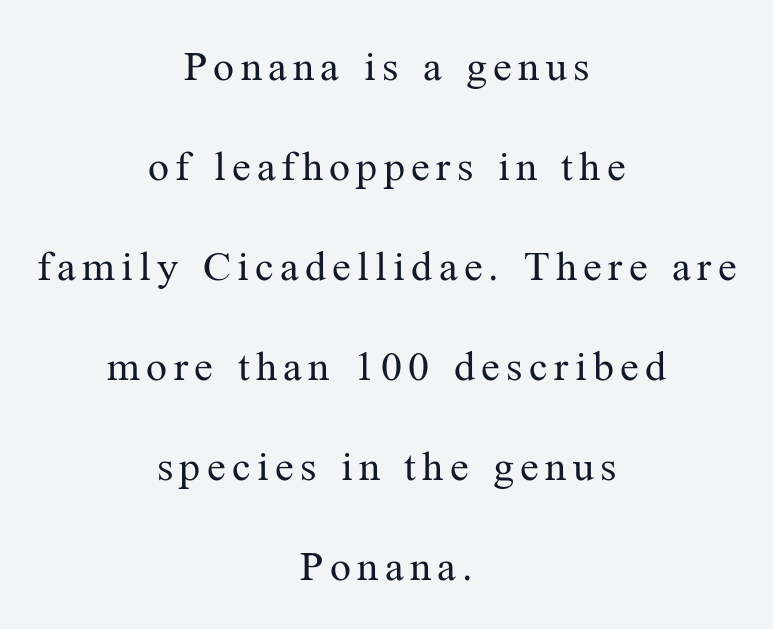
{"serif": "yes", "italic": "no", "bold": "no", "weight": "regular", "width": "normal", "stroke_contrast": "medium", "x_height": "medium", "monospaced": "no", "underline": "no", "align": "center", "line_spacing": "loose", "line_spacing_ratio": 2.38, "glyph_px": 42}
